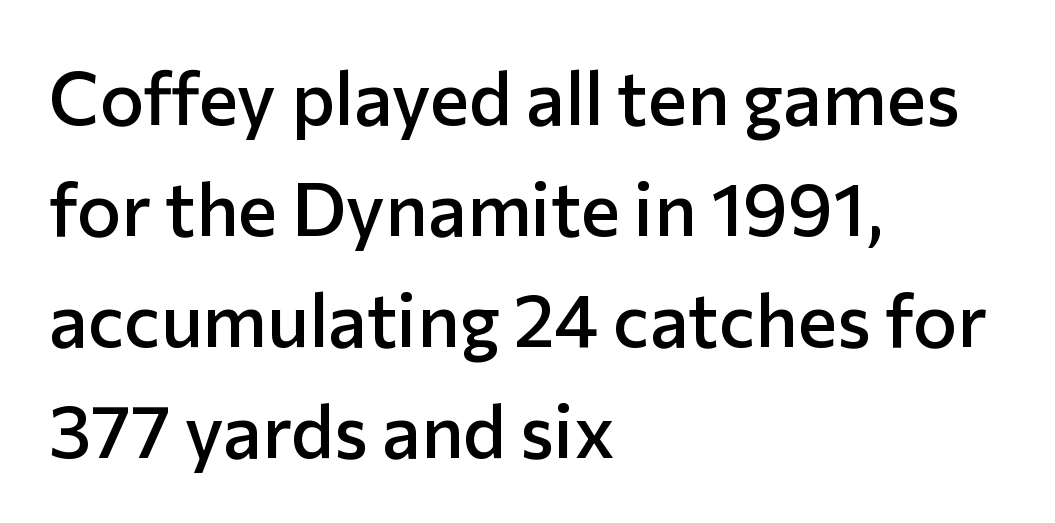
Q: Is the text bold? A: Semi-bold.
Q: Is the text italic (slanted)? A: No, it is upright.
Q: Is the typeface a serif or a sans-serif typeface? A: Sans-serif.
Q: Is the text underlined? A: No.
Q: How is the paragraph aligned? A: Left-aligned.
Q: Is the spacing between letters normal or unusually wide? A: Normal.
Q: Is the spacing between lines tight, normal or loose? A: Normal.
Q: Width (condensed, normal, or wide)? A: Normal.
Q: Stroke contrast? A: Low.
Q: x-height? A: Medium.
Q: Monospaced? A: No.
